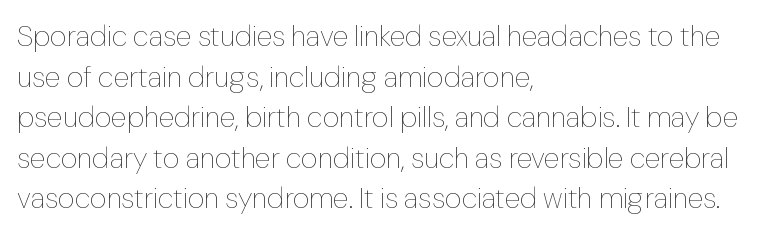
The image shows 29 px thin type, upright; set left-aligned, normal line spacing (1.4x), normal letter spacing, not underlined; low stroke contrast and a medium x-height.
